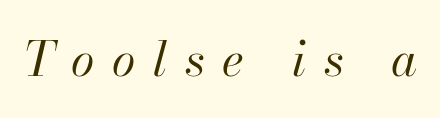
In terms of letterspacing, this is a distinctly airy, spread setting. Posture: slanted. Spacing verdict: proportional, widths tailored to each character. The baseline area is clear. Compared with a typical body face, this is equally light or lighter still.
